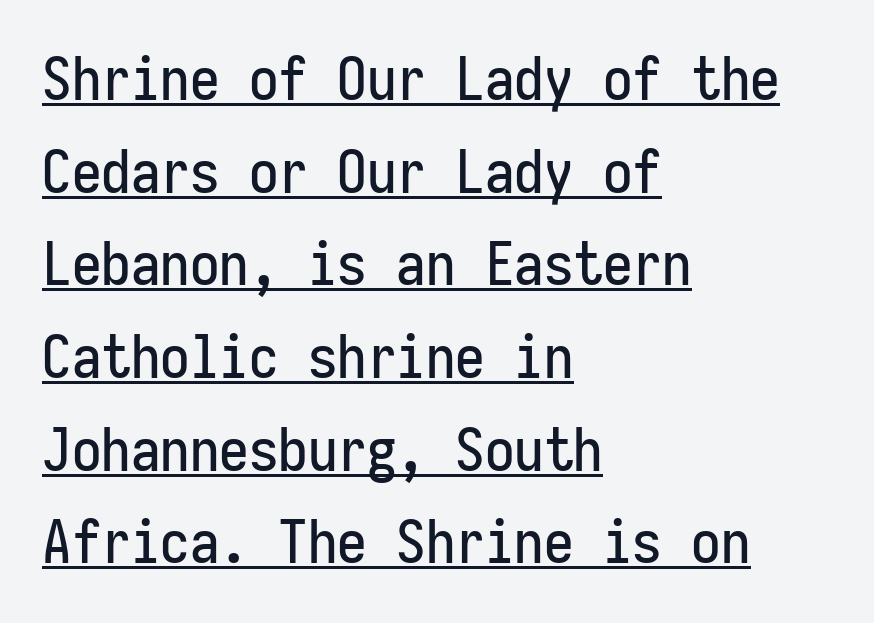
{"serif": "no", "italic": "no", "width": "condensed", "stroke_contrast": "low", "x_height": "medium", "monospaced": "yes", "underline": "yes", "align": "left", "line_spacing": "normal", "line_spacing_ratio": 1.57, "letter_spacing": "normal", "letter_spacing_em": 0.0, "glyph_px": 59}
